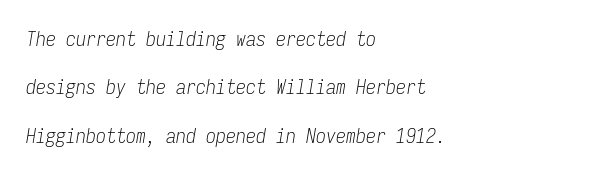
Q: Is the text bold? A: No.
Q: Is the text italic (slanted)? A: Yes, it leans right by about 9 degrees.
Q: Is the text underlined? A: No.
Q: How is the paragraph aligned? A: Left-aligned.
Q: Is the spacing between letters normal or unusually wide? A: Normal.
Q: Is the spacing between lines tight, normal or loose? A: Loose.
